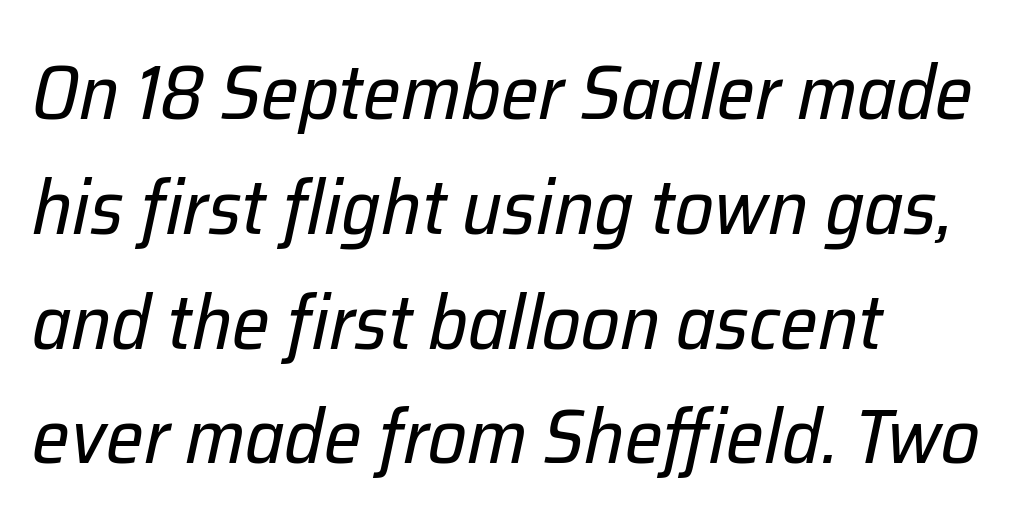
Q: Is the text bold? A: No.
Q: Is the text italic (slanted)? A: Yes, it leans right by about 12 degrees.
Q: Is the text underlined? A: No.
Q: How is the paragraph aligned? A: Left-aligned.
Q: Is the spacing between letters normal or unusually wide? A: Normal.
Q: Is the spacing between lines tight, normal or loose? A: Normal.
Q: Width (condensed, normal, or wide)? A: Normal.
Q: Stroke contrast? A: Low.
Q: x-height? A: Medium.
Q: Monospaced? A: No.
